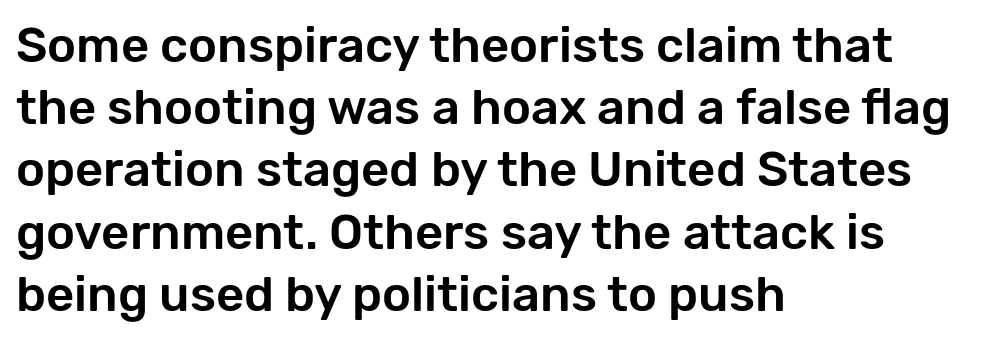
A typesetter would call this proportional, since set widths differ per character. Is the block centered? No — it sits flush against the left margin. In terms of letterform style, serifs are entirely absent. Interline gaps are of average width in this sample. Honestly, there is no underline to notice here at all. This is roman type, the default non-slanted kind.
